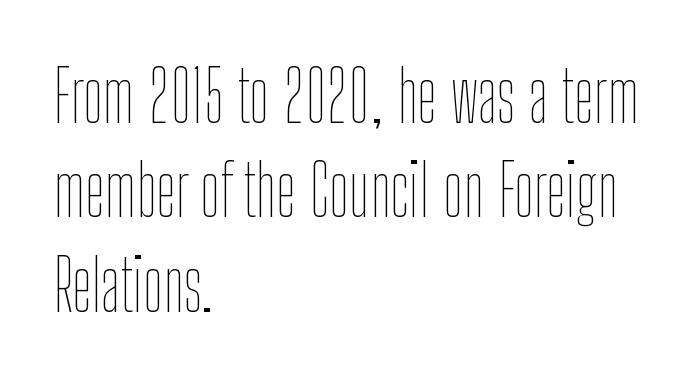
The image shows 71 px thin, condensed type, upright; set left-aligned, normal line spacing (1.33x), normal letter spacing, not underlined; low stroke contrast and a medium x-height.
